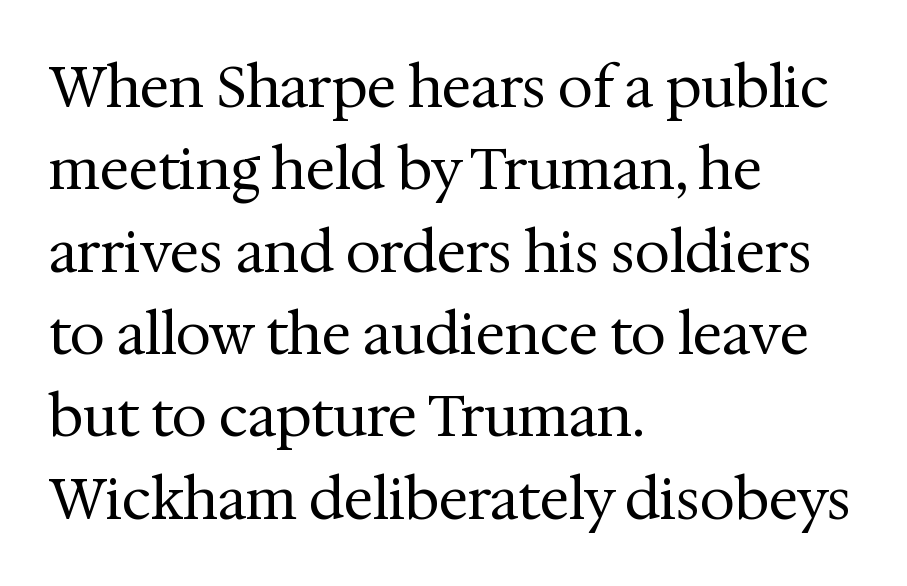
The space between consecutive lines is moderate. Nothing unusual about the tracking: characters are spaced as the font intends. A clean baseline with only descenders dipping below it. Posture: straight, roman, zero tilt. Stroke mass is kept to a normal reading level or below. A typesetter would call this proportional, since set widths differ per character.
